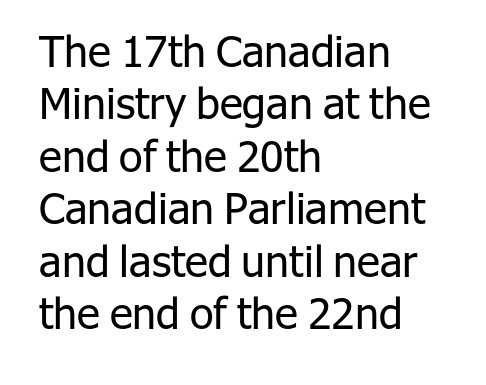
The image shows 43 px regular-weight sans-serif type, upright; set left-aligned, line spacing 1.22x, normal letter spacing, not underlined; low stroke contrast and a medium x-height.
